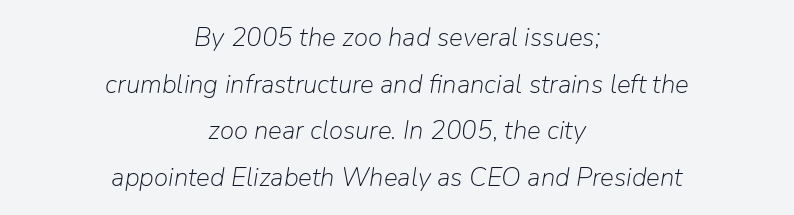
{"italic": "yes", "lean": "right", "slant_degrees": 9, "bold": "no", "underline": "no", "align": "center", "line_spacing_ratio": 1.79, "letter_spacing": "normal", "letter_spacing_em": 0.0, "glyph_px": 26}
